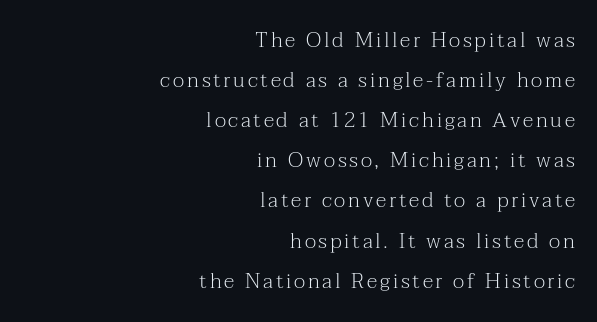
The zone under the glyphs is completely vacant. How would I describe the line gaps? Wide and relaxed. Line endings align vertically; line beginnings do not. Unbolded letterforms with no extra heft. No italicization has been applied; the sample stays upright.
